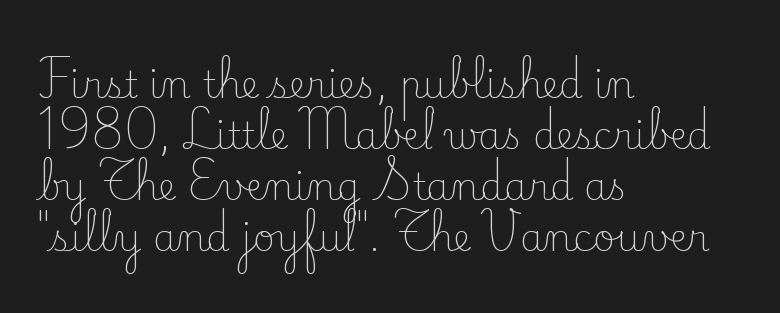
The image shows 37 px light serif type, upright; set left-aligned, normal line spacing (1.38x), normal letter spacing, not underlined; low stroke contrast and a small x-height.
